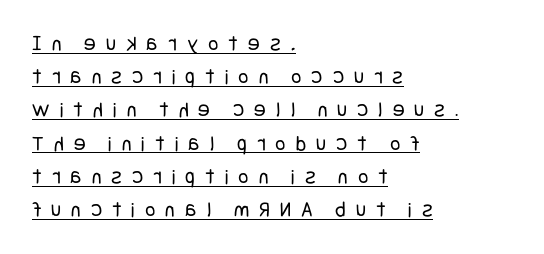
Where is the straight margin? On the left. Stems here are at most as thick as an everyday book face. Characters follow at a spacing far wider than the type designer built in. This is the regular roman posture of the typeface. A typesetter would call this leading conventional body-copy spacing.
